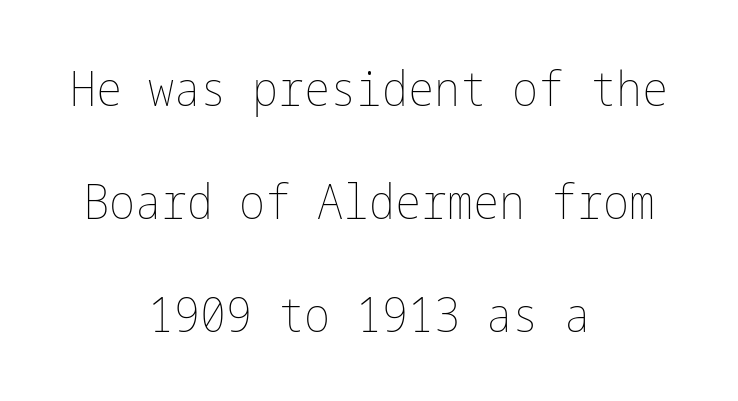
Q: Is the text bold? A: No.
Q: Is the text italic (slanted)? A: No, it is upright.
Q: Is the text underlined? A: No.
Q: How is the paragraph aligned? A: Centered.
Q: Is the spacing between letters normal or unusually wide? A: Normal.
Q: Is the spacing between lines tight, normal or loose? A: Loose.
Q: Width (condensed, normal, or wide)? A: Condensed.
Q: Stroke contrast? A: Low.
Q: x-height? A: Medium.
